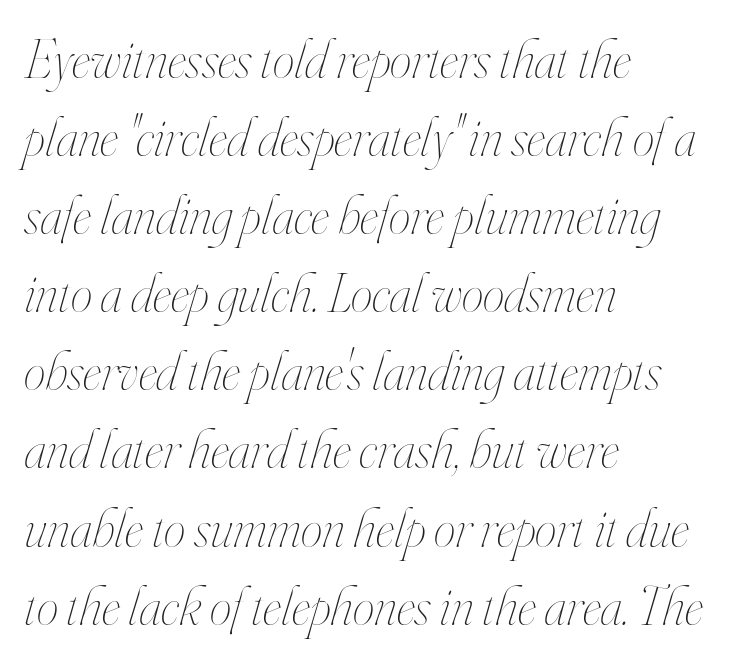
{"italic": "yes", "lean": "right", "slant_degrees": 16, "bold": "no", "weight": "thin", "width": "condensed", "stroke_contrast": "high", "x_height": "small", "monospaced": "no", "underline": "no", "align": "left", "line_spacing": "normal", "line_spacing_ratio": 1.42, "letter_spacing": "normal", "letter_spacing_em": 0.0, "glyph_px": 55}
